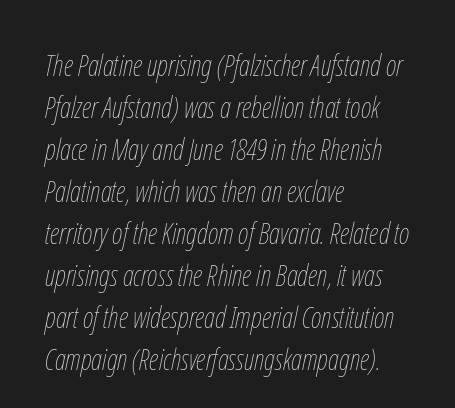
A bare baseline throughout the passage. Is this a heavy cut? Hardly; it is regular or lighter. This rendering leaves character spacing at its baseline value. Every row of glyphs begins at an identical x-position on the left. Baseline-to-baseline distance is the conventional proportion of letter height. Style check: oblique.
